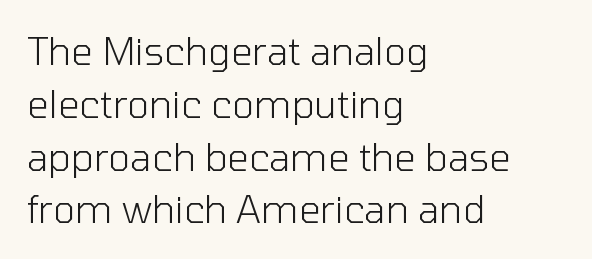
Q: Is the text bold? A: No.
Q: Is the text italic (slanted)? A: No, it is upright.
Q: Is the typeface a serif or a sans-serif typeface? A: Sans-serif.
Q: Is the text underlined? A: No.
Q: How is the paragraph aligned? A: Left-aligned.
Q: Is the spacing between letters normal or unusually wide? A: Normal.
Q: Is the spacing between lines tight, normal or loose? A: Normal.
Q: Width (condensed, normal, or wide)? A: Normal.
Q: Stroke contrast? A: Low.
Q: x-height? A: Medium.
Q: Monospaced? A: No.
